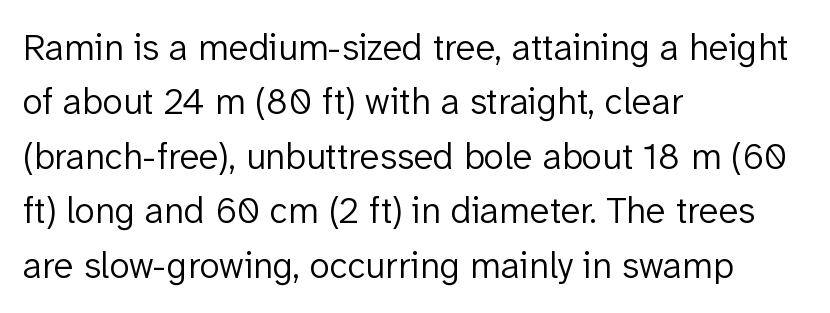
{"serif": "no", "italic": "no", "bold": "no", "weight": "light", "width": "normal", "stroke_contrast": "low", "x_height": "medium", "monospaced": "no", "underline": "no", "align": "left", "line_spacing": "normal", "line_spacing_ratio": 1.47, "letter_spacing": "normal", "letter_spacing_em": 0.0, "glyph_px": 37}
